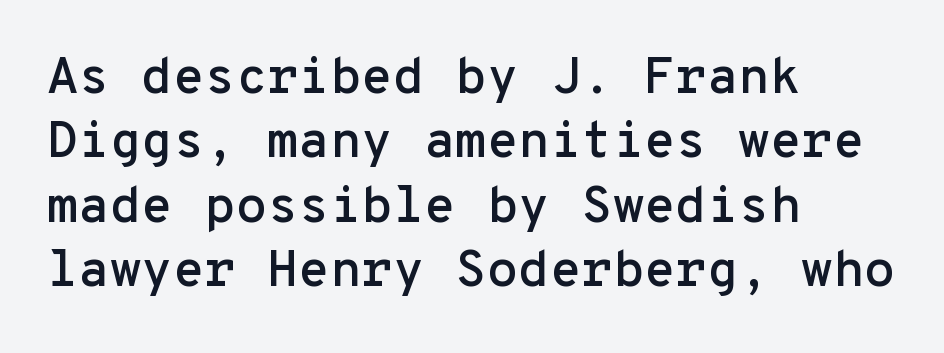
{"serif": "no", "italic": "no", "width": "normal", "stroke_contrast": "low", "x_height": "medium", "monospaced": "yes", "underline": "no", "align": "left", "line_spacing": "normal", "line_spacing_ratio": 1.26, "letter_spacing": "normal", "letter_spacing_em": 0.0, "glyph_px": 51}
